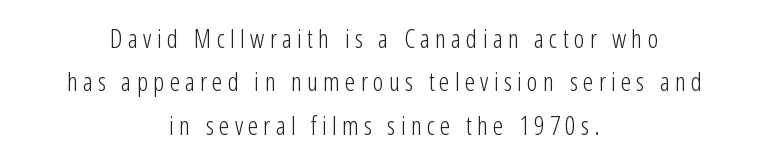
Q: Is the text bold? A: No.
Q: Is the text italic (slanted)? A: No, it is upright.
Q: Is the text underlined? A: No.
Q: How is the paragraph aligned? A: Centered.
Q: Is the spacing between letters normal or unusually wide? A: Unusually wide.
Q: Is the spacing between lines tight, normal or loose? A: Normal.
